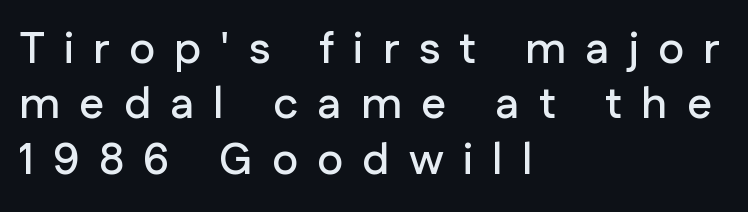
The image shows 44 px sans-serif type, upright; set left-aligned, normal line spacing (1.26x), unusually wide letter spacing (+0.44 em), not underlined; low stroke contrast and a medium x-height.
